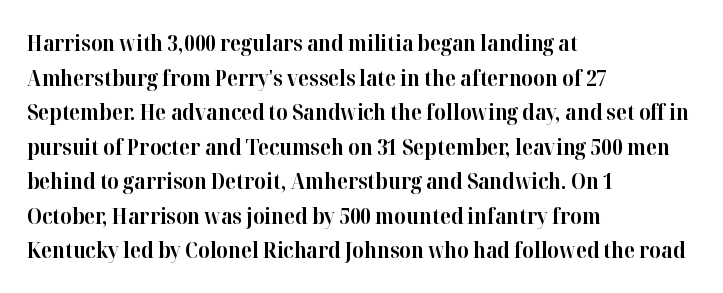
{"italic": "no", "bold": "yes", "underline": "no", "align": "left", "line_spacing": "normal", "line_spacing_ratio": 1.57, "letter_spacing": "normal", "letter_spacing_em": 0.0, "glyph_px": 22}
